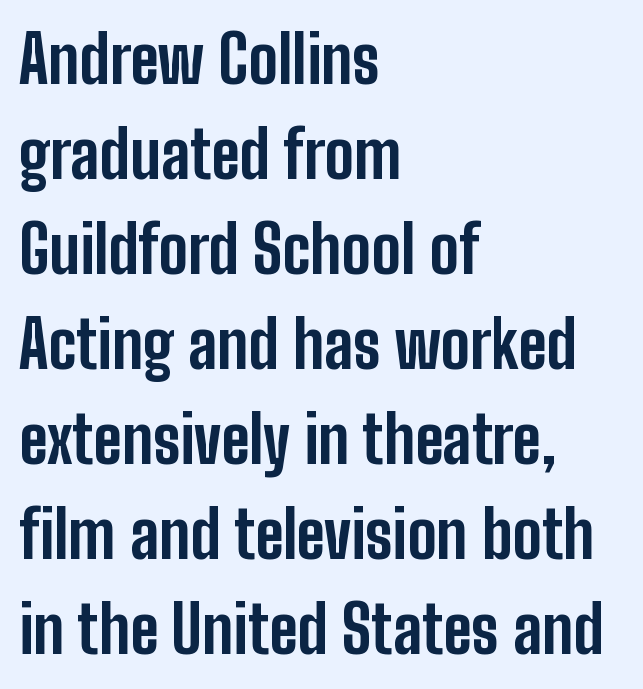
Italic? Not at all — the glyphs are vertical. Decoration check: the copy has no underline. A typesetter would label this face a sans. Emphasis by weight is at full strength: bold.
